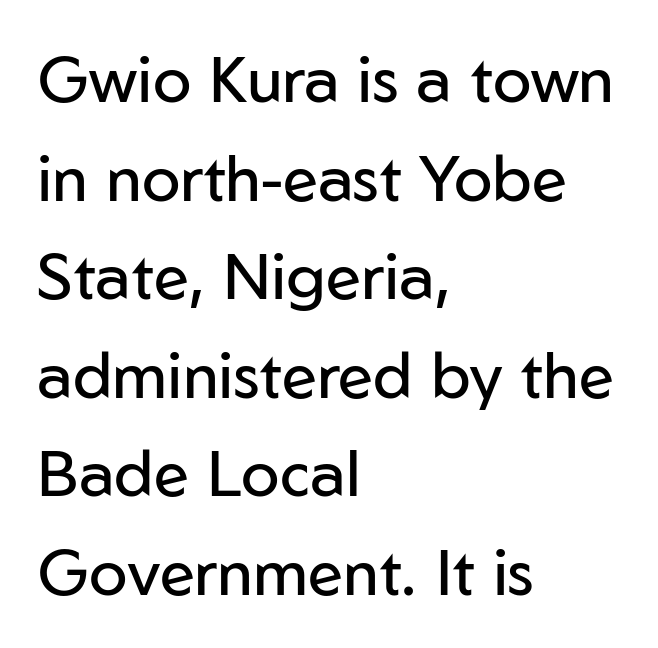
{"serif": "no", "italic": "no", "bold": "no", "weight": "regular", "width": "normal", "stroke_contrast": "low", "x_height": "medium", "monospaced": "no", "underline": "no", "align": "left", "line_spacing": "normal", "line_spacing_ratio": 1.54, "letter_spacing": "normal", "letter_spacing_em": 0.0, "glyph_px": 64}
